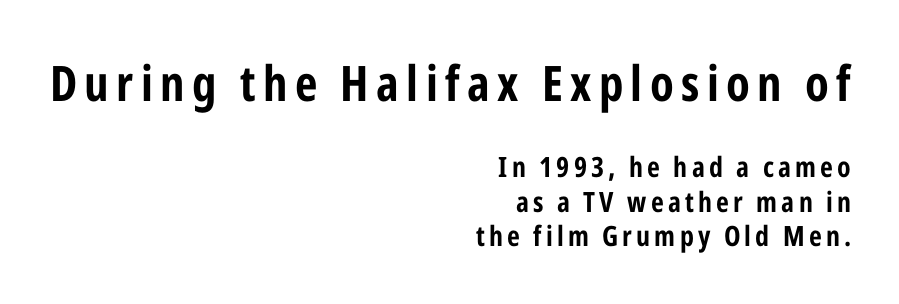
The image shows 49 px bold, condensed sans-serif type, upright; set right-aligned, line spacing 1.23x, not underlined; the first (top) block is 1.75x larger; low stroke contrast and a medium x-height.
